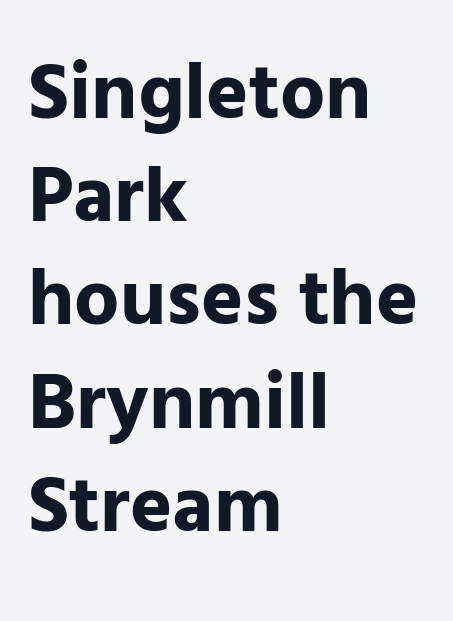
The image shows 80 px bold sans-serif type, upright; set left-aligned, normal line spacing (1.29x), normal letter spacing, not underlined; low stroke contrast and a medium x-height.
